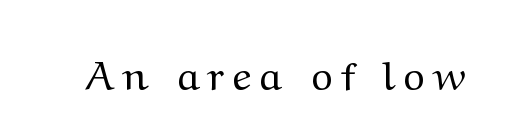
Q: Is the text bold? A: No.
Q: Is the text italic (slanted)? A: No, it is upright.
Q: Is the typeface a serif or a sans-serif typeface? A: Serif.
Q: Is the text underlined? A: No.
Q: Width (condensed, normal, or wide)? A: Wide.
Q: Stroke contrast? A: Medium.
Q: x-height? A: Medium.
Q: Monospaced? A: No.
